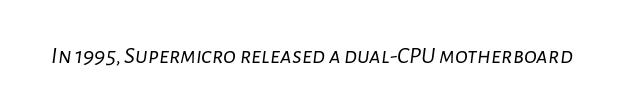
The image shows 24 px text type, italic (leaning right); set normal letter spacing, not underlined.
